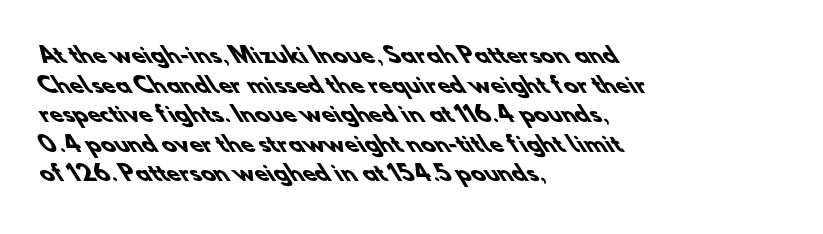
This sample uses plain, unmodified letter spacing. Plain, unruled lines of type. Notice how the passage keeps a crisp vertical edge on the left only. The line-height multiplier appears to be the usual default. You'd pick this weight for a headline — it's a proper bold.
